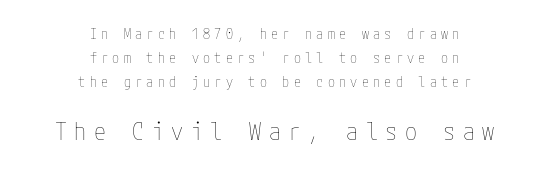
The image shows 24 px text type, upright; set centered, normal line spacing (1.7x), unusually wide letter spacing (+0.31 em), not underlined; the second (bottom) block is 1.71x larger.
